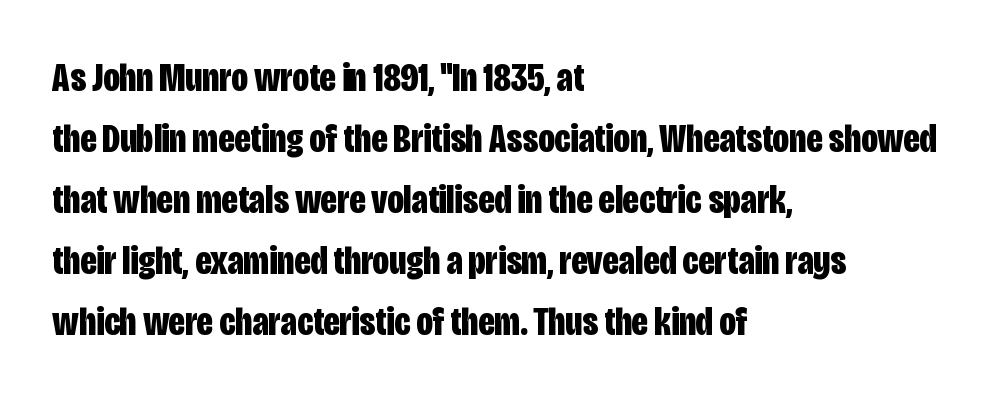
The image shows 41 px bold, condensed sans-serif type, upright; set left-aligned, normal line spacing (1.49x), normal letter spacing, not underlined; low stroke contrast and a large x-height.
